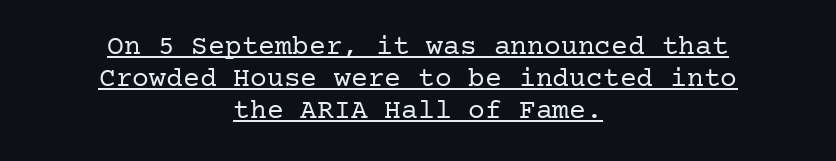
{"serif": "yes", "italic": "no", "bold": "no", "weight": "regular", "width": "normal", "stroke_contrast": "low", "x_height": "medium", "underline": "yes", "align": "center", "line_spacing": "tight", "line_spacing_ratio": 1.14, "letter_spacing": "normal", "letter_spacing_em": 0.0, "glyph_px": 28}
